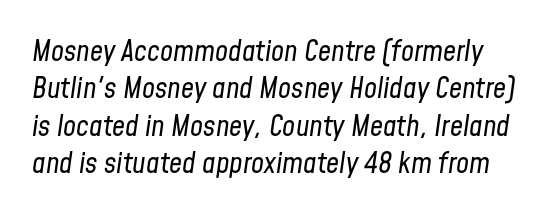
Is the letter spacing exaggerated? No — it looks like the ordinary default. The block of text has a typical density, with ordinary space between rows. The weight tops out at a normal text grade. Spacing verdict: proportional, widths tailored to each character. The whole block is typeset with a tilt. Words float on clear page, feet unadorned.
